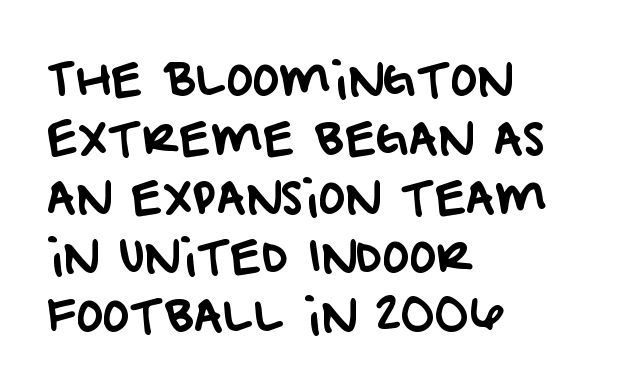
This sample uses plain, unmodified letter spacing. The paragraph has a hard left edge and a soft right edge. Summary of vertical rhythm: regular, with standard interline spacing. Descenders hang freely into open space. Note the varied advance widths — an 'i' is clearly narrower than an 'm'.
